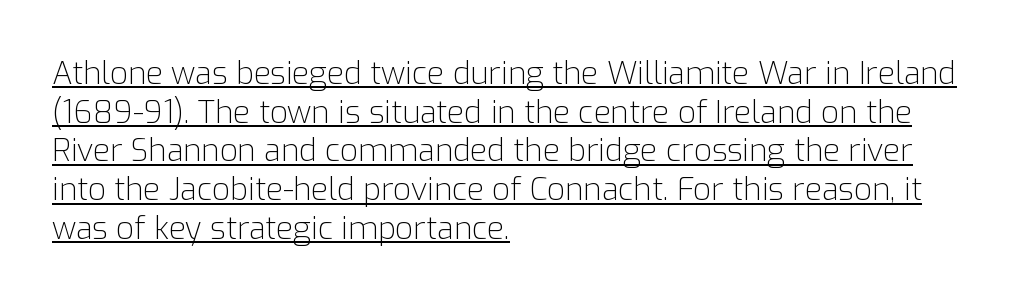
The image shows 31 px light sans-serif type, upright; set left-aligned, normal line spacing (1.25x), normal letter spacing, underlined; low stroke contrast and a medium x-height.
